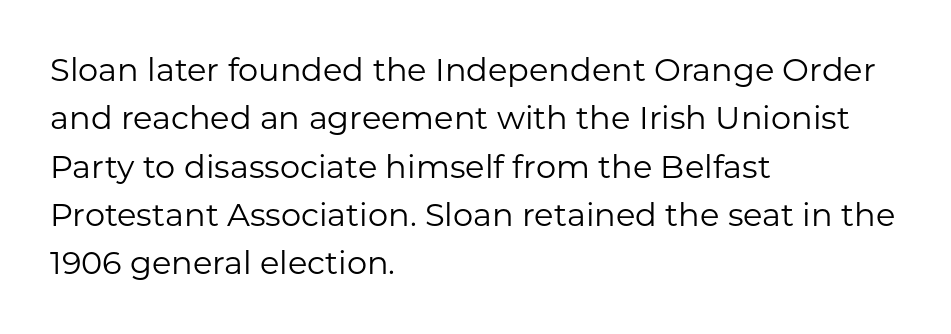
The image shows 32 px regular-weight sans-serif type, upright; set left-aligned, normal line spacing (1.51x), normal letter spacing, not underlined; low stroke contrast and a medium x-height.
